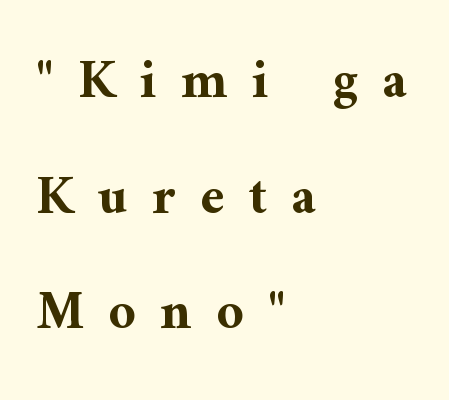
{"serif": "yes", "italic": "no", "bold": "yes", "weight": "bold", "width": "normal", "stroke_contrast": "medium", "x_height": "medium", "monospaced": "no", "underline": "no", "align": "left", "line_spacing": "loose", "line_spacing_ratio": 2.14, "letter_spacing": "wide", "letter_spacing_em": 0.45, "glyph_px": 54}
